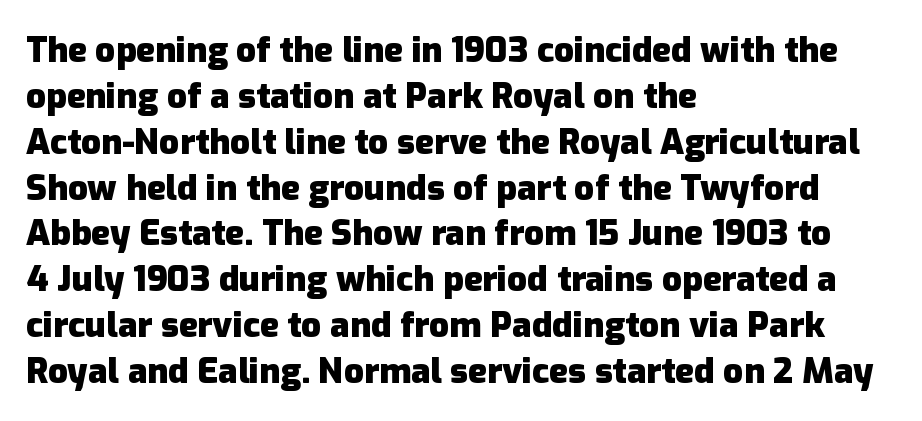
A typesetter would call this proportional, since set widths differ per character. Just letters on the line, the space beneath them empty. This is sans-serif lettering, the kind often seen on screens and signage. Line beginnings align vertically; line endings do not.
